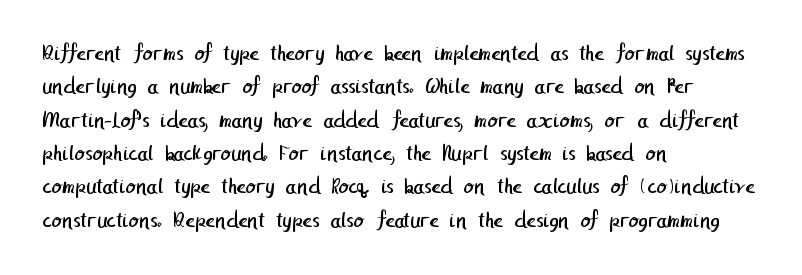
The strokes carry an ordinary text weight at most. This sample is left-justified, so line endings fall wherever the words run out. Quick note: underline off. The letters sit at their default tracking, neither squeezed nor spread.
